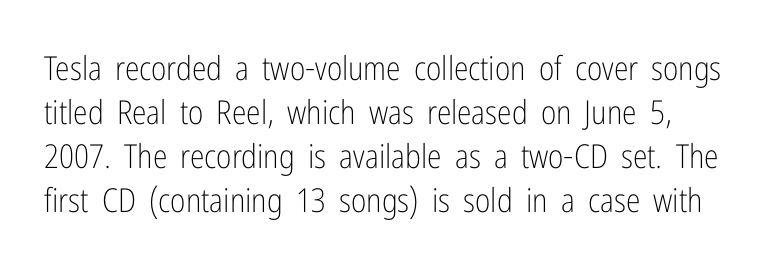
The image shows 33 px light, condensed sans-serif type, upright; set normal line spacing (1.33x), normal letter spacing, not underlined; low stroke contrast and a medium x-height.
